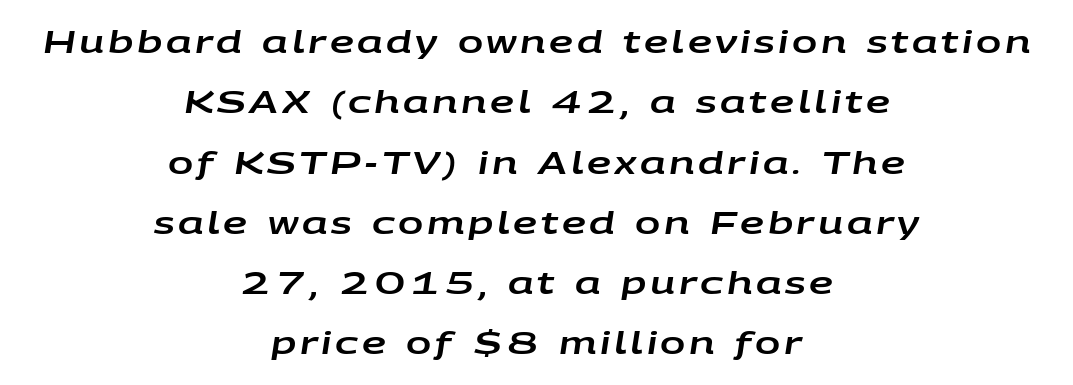
Q: Is the text italic (slanted)? A: Yes, it leans right by about 9 degrees.
Q: Is the text underlined? A: No.
Q: How is the paragraph aligned? A: Centered.
Q: Is the spacing between lines tight, normal or loose? A: Loose.
Q: Width (condensed, normal, or wide)? A: Wide.
Q: Stroke contrast? A: Low.
Q: x-height? A: Large.
Q: Monospaced? A: No.
